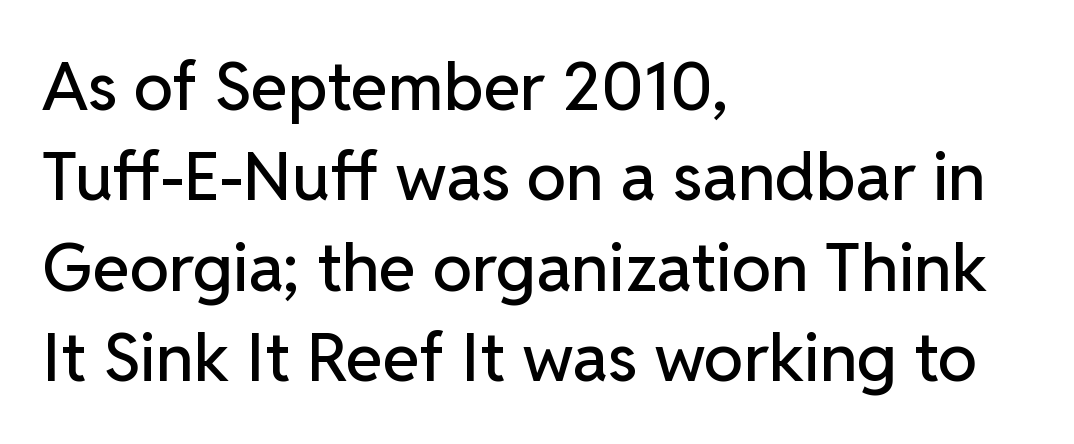
The leading is moderate, giving the passage an even texture. The specimen reads as upright at a glance. If you drew a ruler down the left edge, every line would touch it. To sum up the face: it is a sans, with no serifs. A typesetter would call this proportional, since set widths differ per character.
